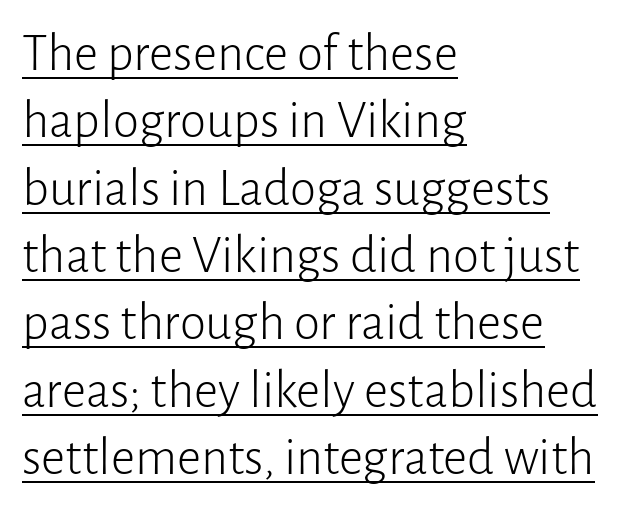
The image shows 53 px light sans-serif type, upright; set left-aligned, normal line spacing (1.27x), normal letter spacing, underlined; low stroke contrast and a medium x-height.
